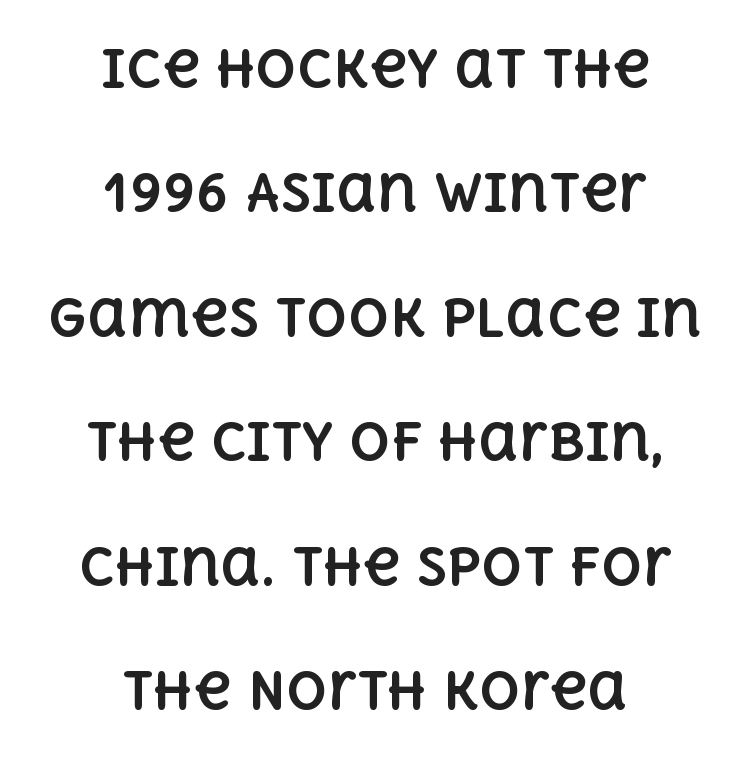
Q: Is the text bold? A: Yes.
Q: Is the text italic (slanted)? A: No, it is upright.
Q: Is the text underlined? A: No.
Q: How is the paragraph aligned? A: Centered.
Q: Is the spacing between letters normal or unusually wide? A: Normal.
Q: Is the spacing between lines tight, normal or loose? A: Loose.
Q: Width (condensed, normal, or wide)? A: Normal.
Q: x-height? A: Large.
Q: Monospaced? A: No.
